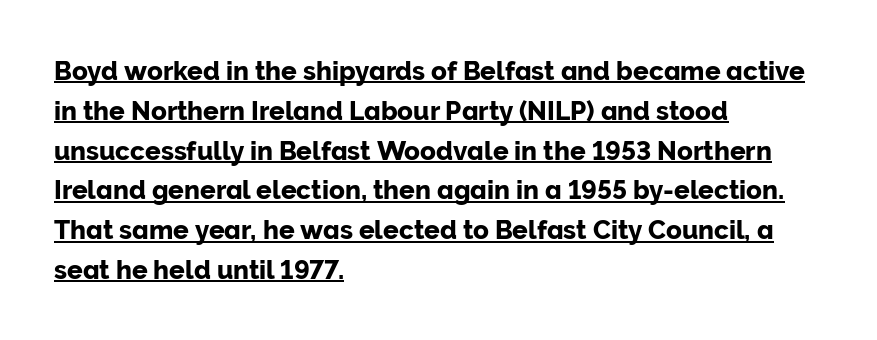
{"italic": "no", "underline": "yes", "align": "left", "line_spacing": "normal", "line_spacing_ratio": 1.53, "letter_spacing": "normal", "letter_spacing_em": 0.0, "glyph_px": 26}
